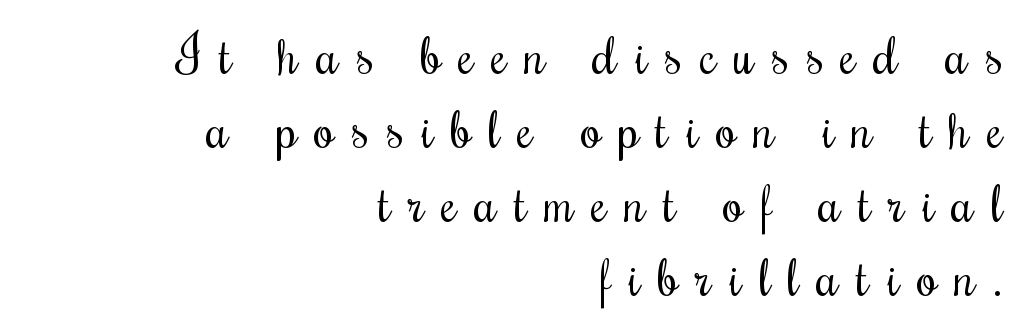
The image shows 52 px regular-weight, condensed type; set right-aligned, normal line spacing (1.42x), unusually wide letter spacing (+0.34 em), not underlined; medium stroke contrast and a small x-height.
